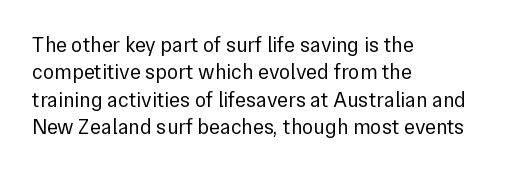
{"italic": "no", "bold": "no", "underline": "no", "align": "left", "line_spacing": "normal", "line_spacing_ratio": 1.3, "letter_spacing": "normal", "letter_spacing_em": 0.0, "glyph_px": 21}
